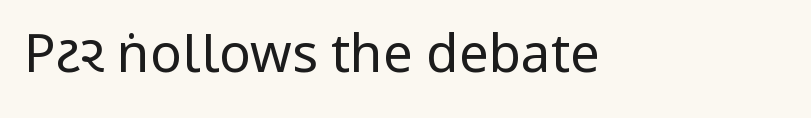
Unlike a traditional serif, this face leaves its strokes unadorned. This sample has the flowing, uneven cadence of proportional lettering. Stems here are at most as thick as an everyday book face. Ascenders rise straight up at ninety degrees. Observe the ordinary spacing: letters are neighbours, not strangers.
